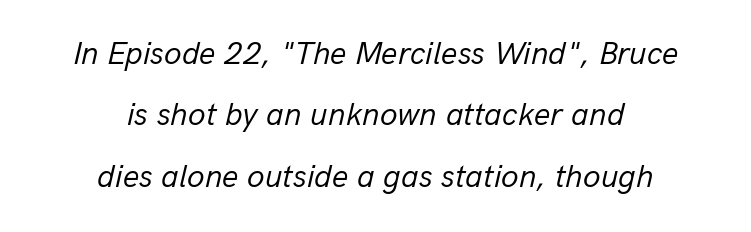
The image shows 32 px regular-weight type, italic (leaning right); set centered, loose line spacing (1.92x), normal letter spacing, not underlined; low stroke contrast and a medium x-height.
